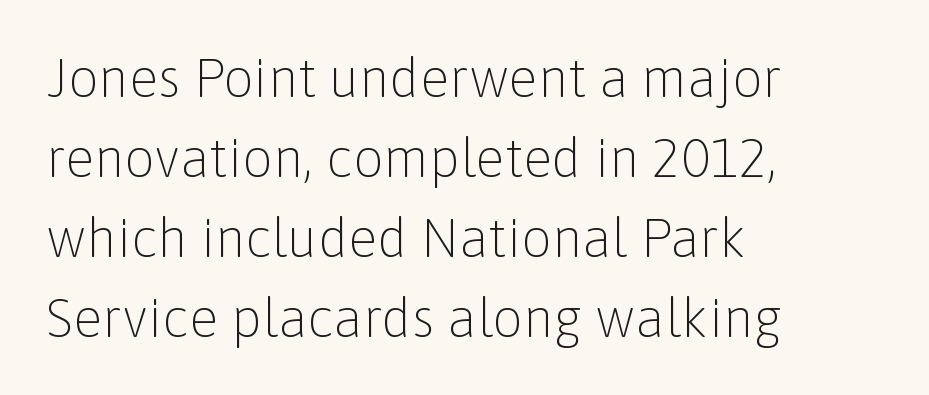
Q: Is the text bold? A: No.
Q: Is the text italic (slanted)? A: No, it is upright.
Q: Is the typeface a serif or a sans-serif typeface? A: Sans-serif.
Q: Is the text underlined? A: No.
Q: How is the paragraph aligned? A: Left-aligned.
Q: Is the spacing between letters normal or unusually wide? A: Normal.
Q: Is the spacing between lines tight, normal or loose? A: Normal.
Q: Width (condensed, normal, or wide)? A: Normal.
Q: Stroke contrast? A: Low.
Q: x-height? A: Medium.
Q: Monospaced? A: No.
